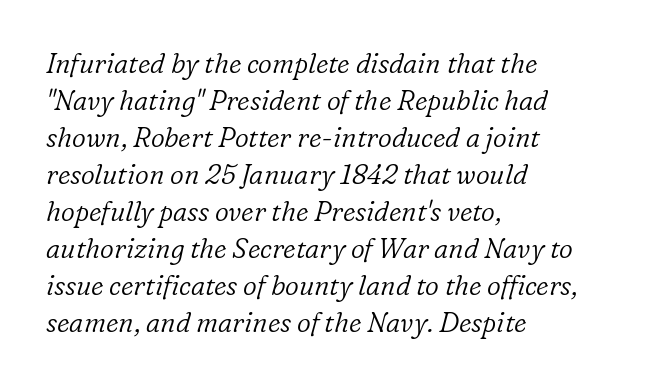
{"italic": "yes", "lean": "right", "slant_degrees": 16, "bold": "no", "underline": "no", "align": "left", "line_spacing": "normal", "line_spacing_ratio": 1.37, "letter_spacing": "normal", "letter_spacing_em": 0.0, "glyph_px": 27}
